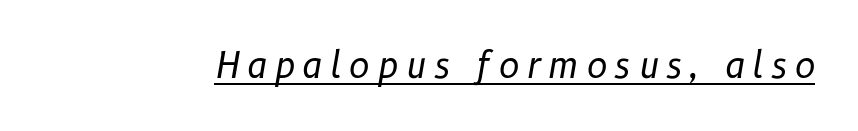
{"italic": "yes", "lean": "right", "slant_degrees": 10, "bold": "no", "weight": "regular", "width": "normal", "stroke_contrast": "low", "x_height": "medium", "monospaced": "no", "underline": "yes", "letter_spacing": "wide", "letter_spacing_em": 0.21, "glyph_px": 35}
